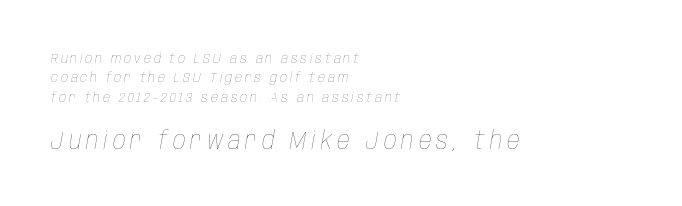
{"italic": "yes", "lean": "right", "slant_degrees": 10, "bold": "no", "underline": "no", "align": "left", "line_spacing": "normal", "line_spacing_ratio": 1.38, "letter_spacing": "wide", "letter_spacing_em": 0.2, "larger_block": "second", "size_ratio": 1.79, "glyph_px": 25}
